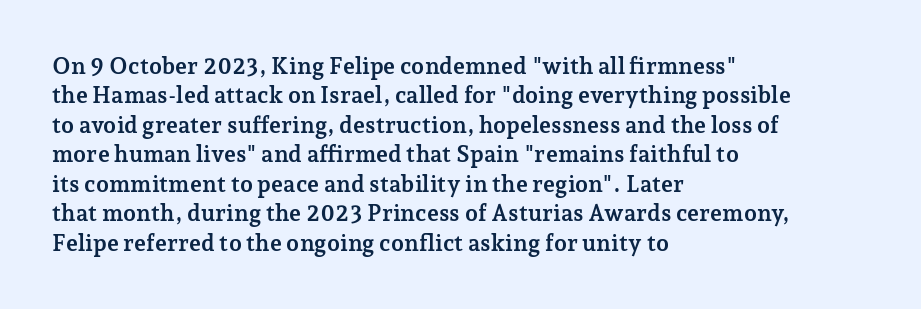
Q: Is the text bold? A: Yes.
Q: Is the text italic (slanted)? A: No, it is upright.
Q: Is the text underlined? A: No.
Q: How is the paragraph aligned? A: Left-aligned.
Q: Is the spacing between letters normal or unusually wide? A: Normal.
Q: Is the spacing between lines tight, normal or loose? A: Normal.
